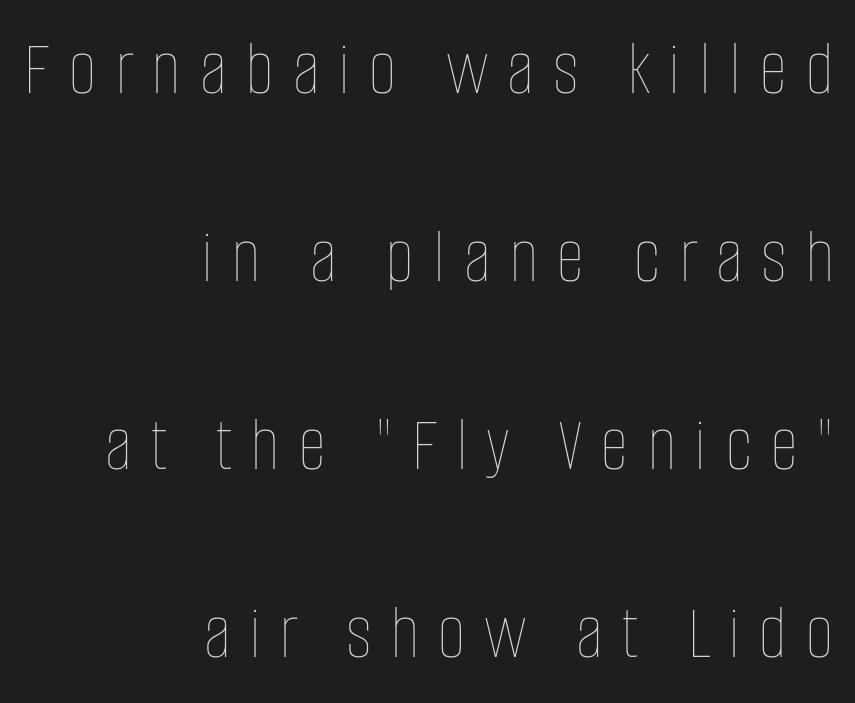
{"italic": "no", "bold": "no", "weight": "thin", "width": "condensed", "stroke_contrast": "low", "x_height": "large", "monospaced": "no", "underline": "no", "align": "right", "line_spacing": "loose", "line_spacing_ratio": 2.38, "letter_spacing": "wide", "letter_spacing_em": 0.23, "glyph_px": 79}
